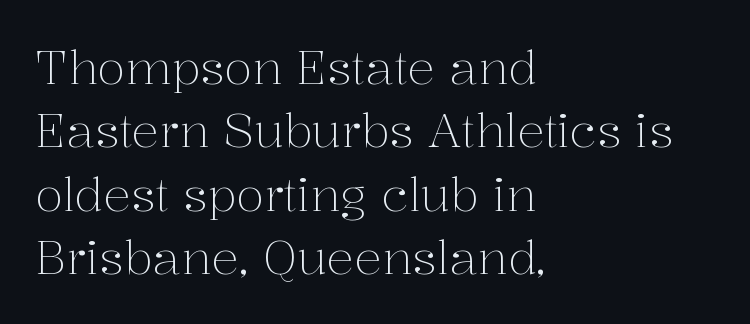
Q: Is the text bold? A: No.
Q: Is the text italic (slanted)? A: No, it is upright.
Q: Is the typeface a serif or a sans-serif typeface? A: Serif.
Q: Is the text underlined? A: No.
Q: How is the paragraph aligned? A: Left-aligned.
Q: Is the spacing between letters normal or unusually wide? A: Normal.
Q: Is the spacing between lines tight, normal or loose? A: Normal.
Q: Width (condensed, normal, or wide)? A: Normal.
Q: Stroke contrast? A: Medium.
Q: x-height? A: Medium.
Q: Monospaced? A: No.
